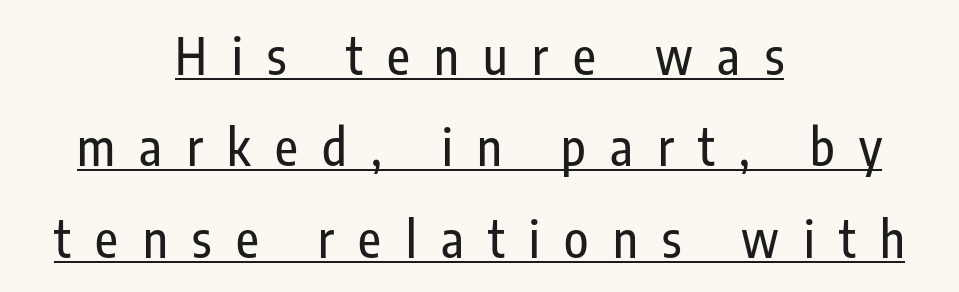
The image shows 50 px condensed sans-serif type, upright; set centered, line spacing 1.83x, unusually wide letter spacing (+0.49 em), underlined; low stroke contrast and a medium x-height.
